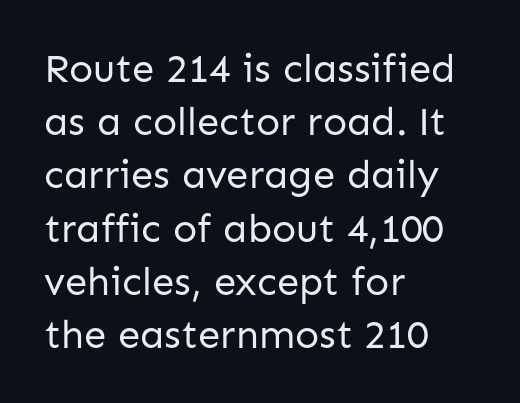
{"serif": "no", "italic": "no", "bold": "no", "weight": "regular", "width": "normal", "stroke_contrast": "low", "x_height": "medium", "monospaced": "no", "underline": "no", "align": "left", "line_spacing": "normal", "line_spacing_ratio": 1.33, "letter_spacing": "normal", "letter_spacing_em": 0.0, "glyph_px": 40}
